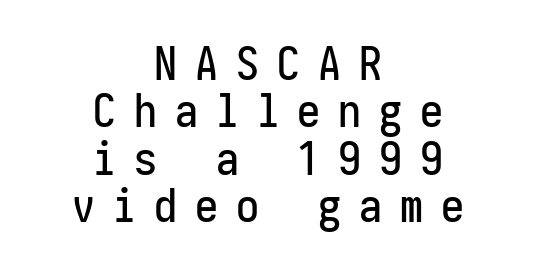
Nobody drew a line under any word here. Serif or sans? Sans — the stroke terminals are bare. Note the uniform advance width — an 'i' takes as much space as an 'm'. The typography opts for an upright posture over an oblique one. These lines huddle together more closely than default settings would place them.
